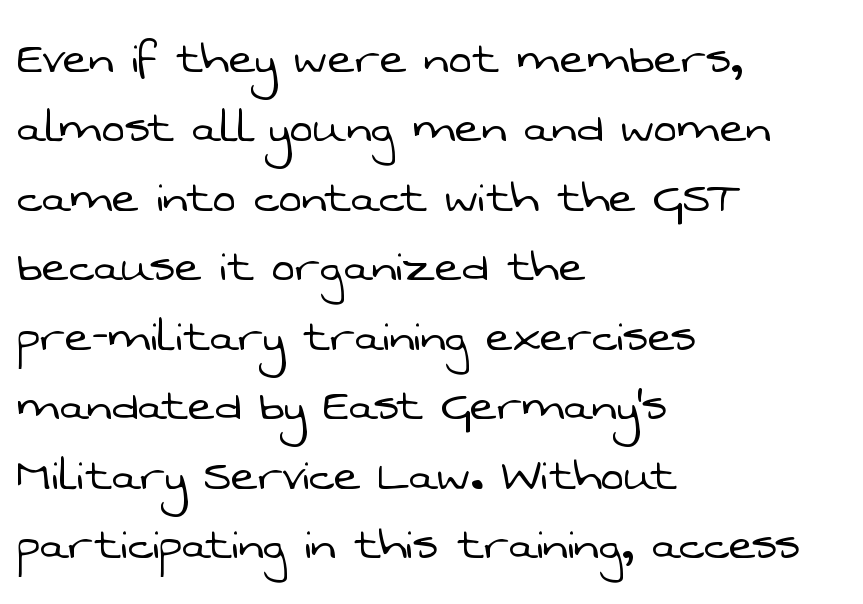
Unlike a traditional serif, this face leaves its strokes unadorned. All the whitespace from short lines collects on the right. Caption: standard tracking, unaltered. Note the varied advance widths — an 'i' is clearly narrower than an 'm'. A light-to-regular cut is what we see here.
